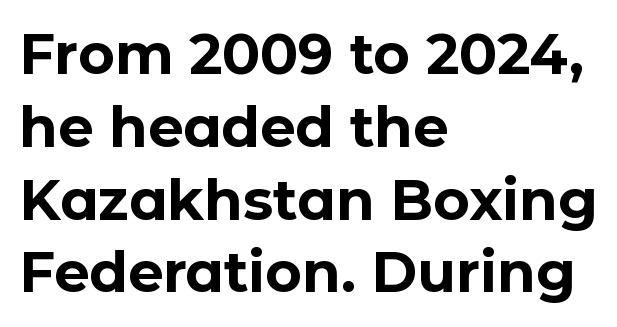
{"serif": "no", "italic": "no", "bold": "yes", "weight": "bold", "width": "normal", "stroke_contrast": "low", "x_height": "medium", "monospaced": "no", "underline": "no", "align": "left", "line_spacing": "normal", "line_spacing_ratio": 1.3, "letter_spacing": "normal", "letter_spacing_em": 0.0, "glyph_px": 56}
